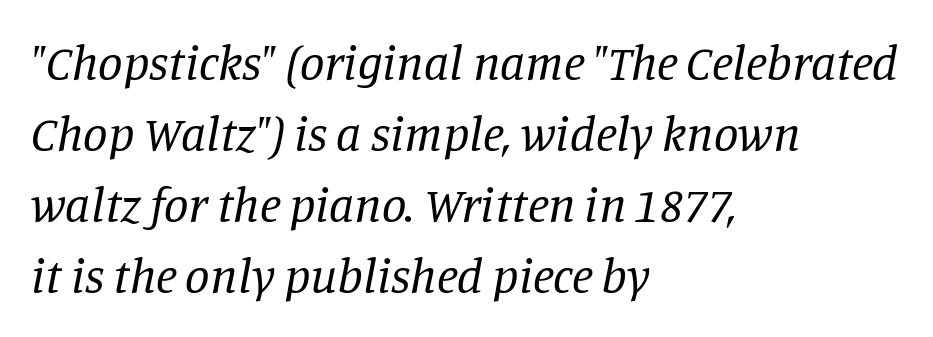
{"serif": "yes", "italic": "yes", "lean": "right", "slant_degrees": 11, "bold": "no", "weight": "regular", "width": "normal", "stroke_contrast": "low", "x_height": "large", "monospaced": "no", "underline": "no", "align": "left", "line_spacing": "normal", "line_spacing_ratio": 1.45, "letter_spacing": "normal", "letter_spacing_em": 0.0, "glyph_px": 49}
